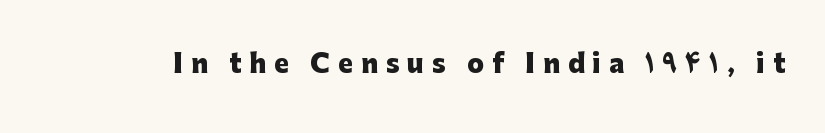
{"italic": "no", "bold": "yes", "underline": "no", "letter_spacing": "wide", "letter_spacing_em": 0.32, "glyph_px": 25}
